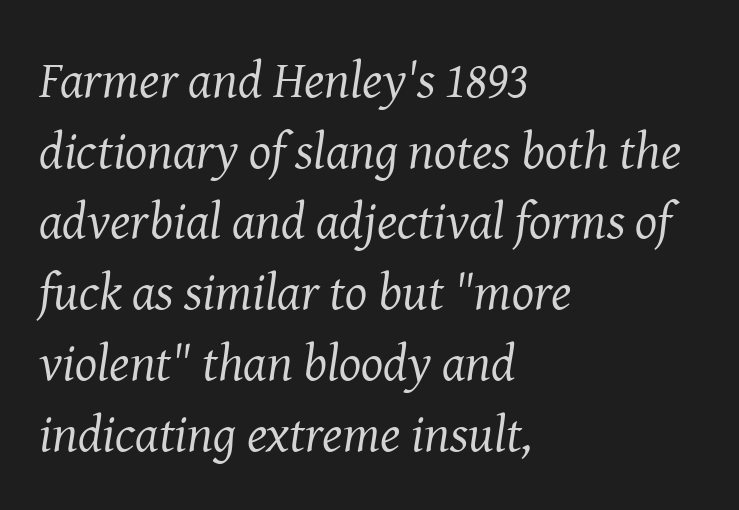
Q: Is the text bold? A: No.
Q: Is the text italic (slanted)? A: Yes, it leans right by about 8 degrees.
Q: Is the typeface a serif or a sans-serif typeface? A: Serif.
Q: Is the text underlined? A: No.
Q: How is the paragraph aligned? A: Left-aligned.
Q: Is the spacing between letters normal or unusually wide? A: Normal.
Q: Is the spacing between lines tight, normal or loose? A: Normal.
Q: Width (condensed, normal, or wide)? A: Normal.
Q: Stroke contrast? A: Medium.
Q: x-height? A: Medium.
Q: Monospaced? A: No.
